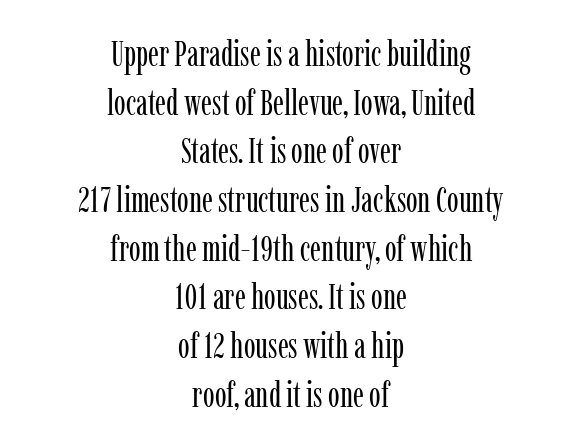
{"serif": "yes", "italic": "no", "bold": "no", "weight": "regular", "width": "condensed", "stroke_contrast": "low", "x_height": "medium", "monospaced": "no", "underline": "no", "align": "center", "line_spacing": "normal", "line_spacing_ratio": 1.39, "letter_spacing": "normal", "letter_spacing_em": 0.0, "glyph_px": 35}
